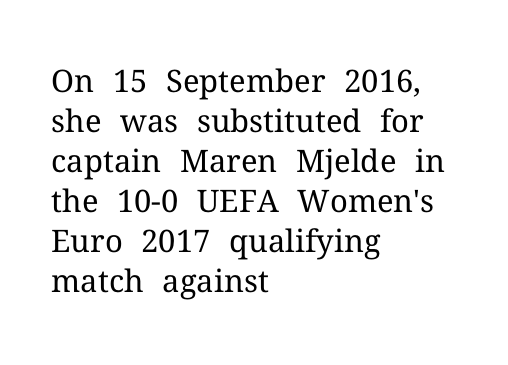
Ascenders rise straight up at ninety degrees. The passage shown is typed in a proportional face where columns would drift. Nobody drew a line under any word here. This rendering leaves character spacing at its baseline value. Unlike a clean sans, this face finishes its strokes with serifs. The lines sit at an ordinary, default distance from one another.
